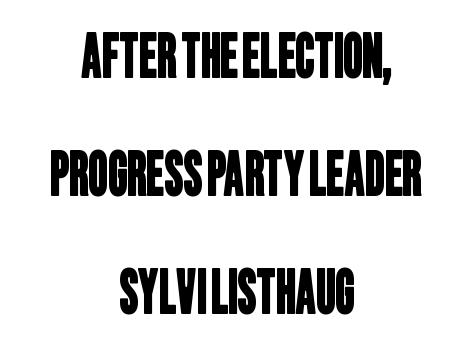
{"serif": "no", "width": "condensed", "stroke_contrast": "low", "x_height": "large", "monospaced": "no", "underline": "no", "align": "center", "line_spacing": "loose", "line_spacing_ratio": 1.97, "letter_spacing": "normal", "letter_spacing_em": 0.0, "glyph_px": 60}
